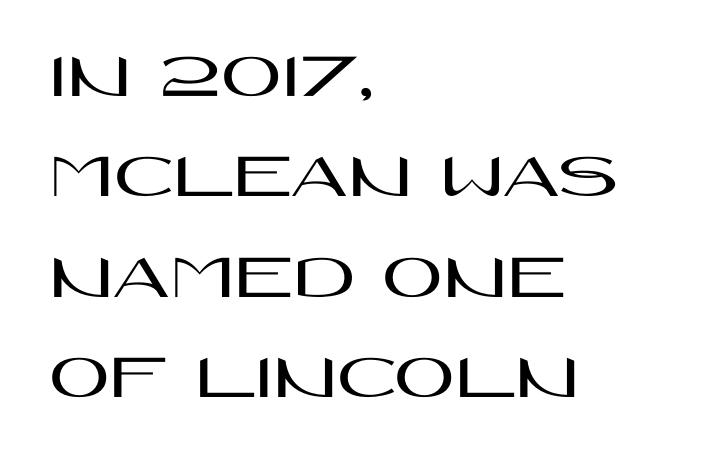
{"serif": "no", "italic": "no", "width": "wide", "stroke_contrast": "high", "x_height": "large", "monospaced": "no", "underline": "no", "align": "left", "line_spacing": "normal", "line_spacing_ratio": 1.52, "letter_spacing": "normal", "letter_spacing_em": 0.0, "glyph_px": 66}
